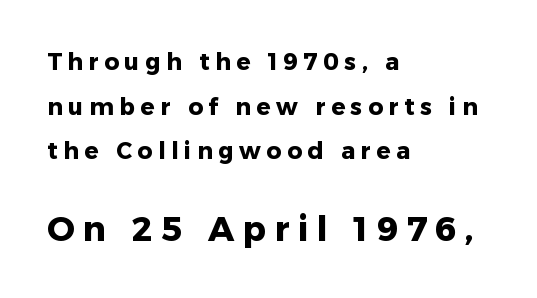
Italic? Not at all — the glyphs are vertical. The space between consecutive lines is lavish. Clear beneath every line of the passage. Horizontally, the lines are justified to the leading edge only. These lines have a slow, spaced-out rhythm from letter to letter. Character size in the trailing block exceeds that of the leading block.
